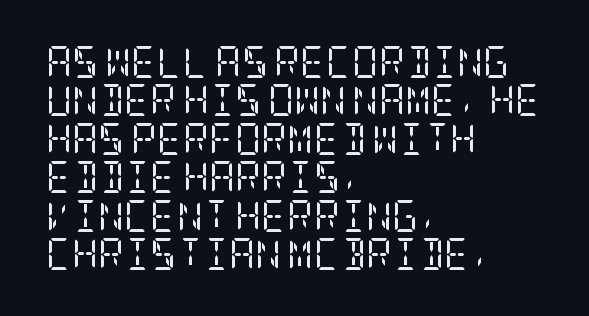
{"serif": "yes", "italic": "no", "bold": "no", "weight": "regular", "width": "condensed", "stroke_contrast": "low", "x_height": "large", "underline": "no", "align": "left", "line_spacing_ratio": 1.2, "letter_spacing": "normal", "letter_spacing_em": 0.0, "glyph_px": 32}
